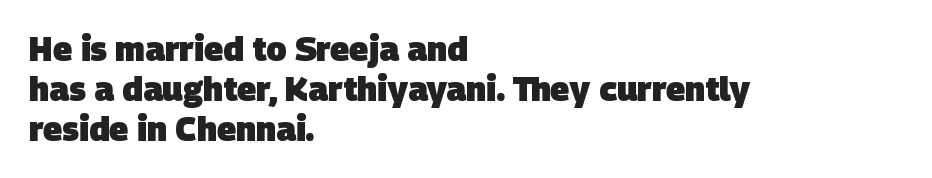
Is this a fixed-width face? No — the glyphs have proportional, varying widths. A dark, heavy texture on the line: the type is bold. These lines stack with their left ends in a neat column. Unlike a traditional serif, this face leaves its strokes unadorned. The gaps between neighbouring characters are ordinary and unremarkable.
